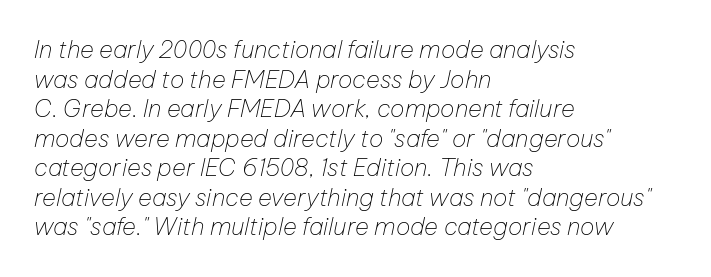
Anything drawn beneath the words? Only blank space. The passage is arranged the way most books set body copy — flush left. A light-to-regular cut is what we see here. You could call the tracking neutral — neither tight nor loose.
